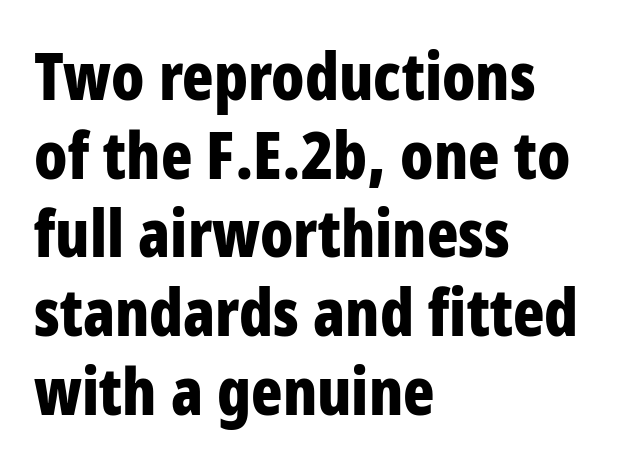
Each glyph is drawn with heavy, bold strokes. Do the letters lean? They stand straight. This rendering features lettering with no underline. The tracking reads as untouched default to a designer's eye.
